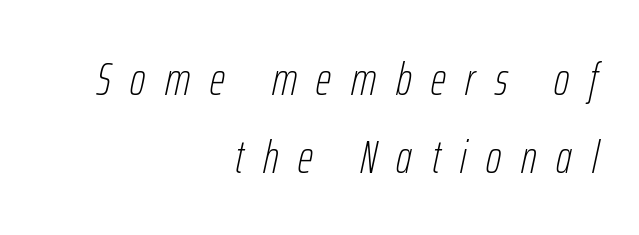
The text carries the slant typical of an italic or oblique font. A flush-right, rag-left setting is used for this passage. Bare-footed words on every line. Proportional: the letters do not fall into vertical columns.
